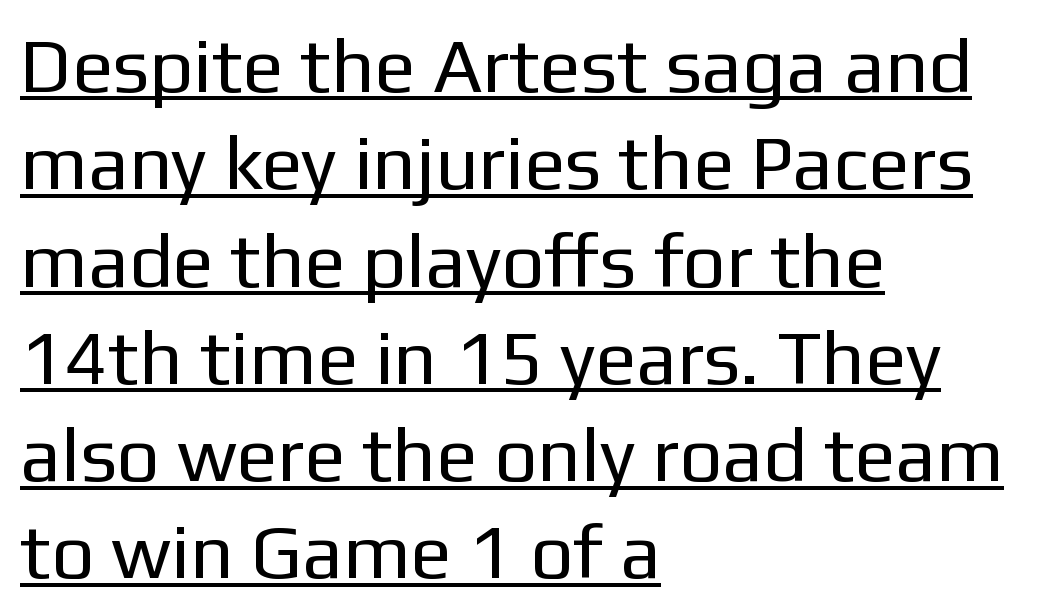
The image shows 76 px regular-weight sans-serif type, upright; set left-aligned, normal line spacing (1.28x), normal letter spacing, underlined; low stroke contrast and a medium x-height.
